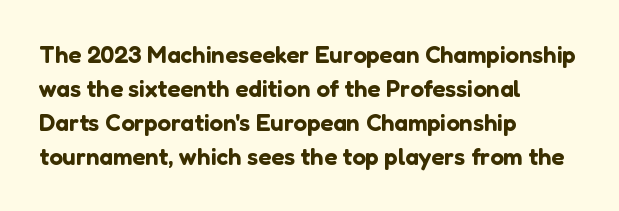
The image shows 24 px text type, upright; set left-aligned, normal line spacing (1.42x), normal letter spacing, not underlined.
